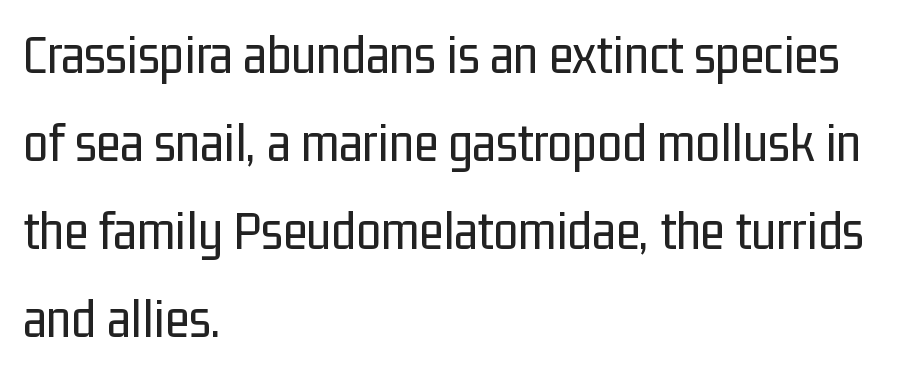
The image shows 56 px regular-weight, condensed sans-serif type, upright; set left-aligned, normal line spacing (1.57x), normal letter spacing, not underlined; low stroke contrast and a medium x-height.
